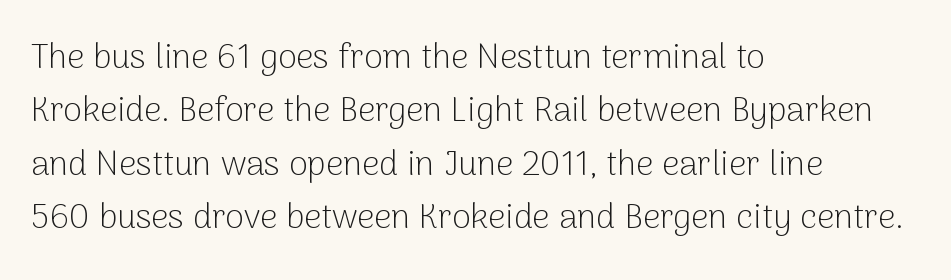
A typesetter would call this proportional, since set widths differ per character. Caption: standard tracking, unaltered. Reading down the column, the eye jumps a familiar distance to each next line. Notice how the stems are strictly vertical — no italics here.
